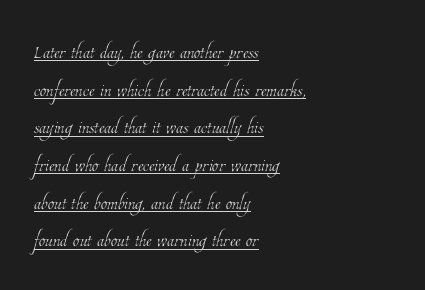
Notice how a bar underscores the lettering throughout. Line spacing here is normal. Does extra space separate the letters? No, they use regular spacing. Typeset ragged right — the left edge is the straight one. This is not heavy type; no bold has been used.
